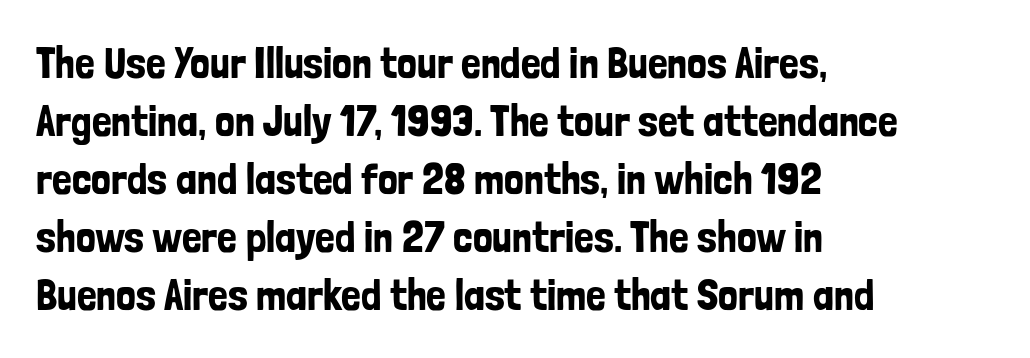
The image shows 44 px condensed sans-serif type, upright; set left-aligned, normal line spacing (1.32x), normal letter spacing, not underlined; low stroke contrast and a medium x-height.
